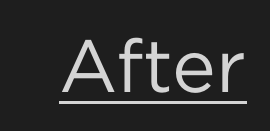
The image shows 74 px regular-weight sans-serif type, upright; set normal letter spacing, underlined; low stroke contrast and a medium x-height.
